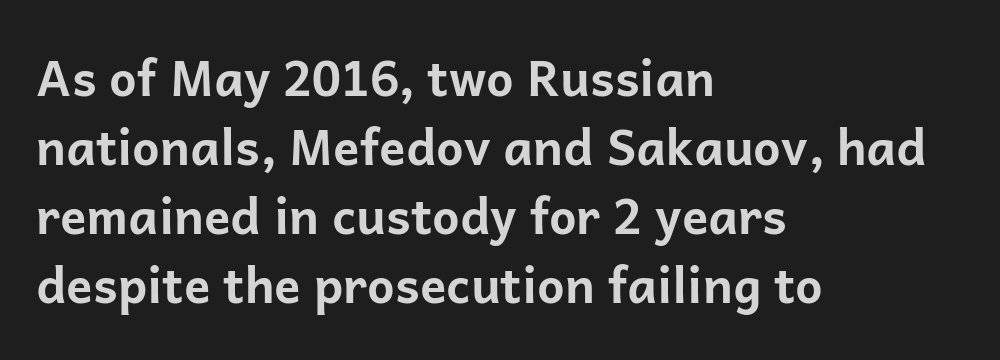
Q: Is the text bold? A: Yes.
Q: Is the text italic (slanted)? A: No, it is upright.
Q: Is the typeface a serif or a sans-serif typeface? A: Sans-serif.
Q: Is the text underlined? A: No.
Q: How is the paragraph aligned? A: Left-aligned.
Q: Is the spacing between letters normal or unusually wide? A: Normal.
Q: Is the spacing between lines tight, normal or loose? A: Normal.
Q: Width (condensed, normal, or wide)? A: Normal.
Q: Stroke contrast? A: Low.
Q: x-height? A: Medium.
Q: Monospaced? A: No.
